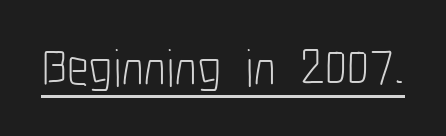
Does the lettering tilt? It doesn't — this is upright. The rendering shows plain stroke endings on the letterforms — a sans-serif design. Each letter keeps its own natural width here, so spacing adapts to shape. The weight would be labelled regular, book, light, or lighter still. The passage shown has conventional tracking throughout.
